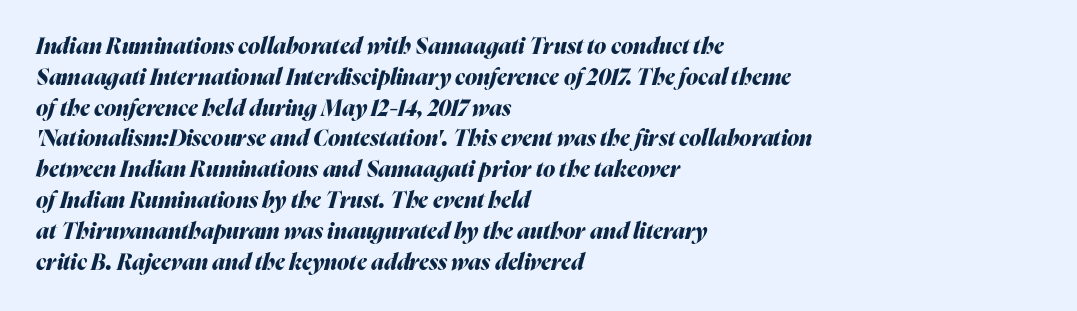
The image shows 22 px bold type, italic (leaning right); set left-aligned, normal line spacing (1.4x), normal letter spacing, not underlined.
